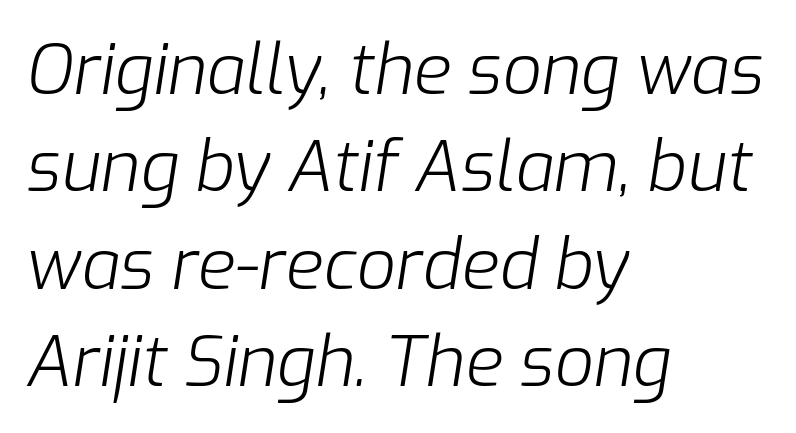
The image shows 69 px light type, italic (leaning right); set left-aligned, normal line spacing (1.41x), normal letter spacing, not underlined; low stroke contrast and a medium x-height.
